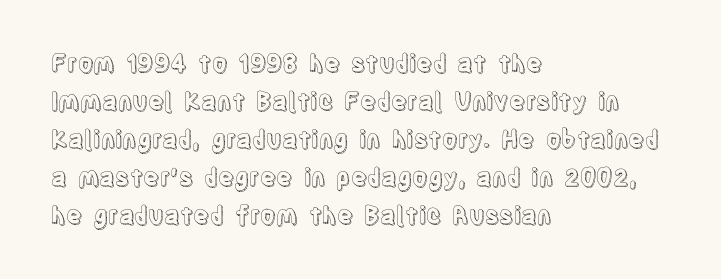
Q: Is the text italic (slanted)? A: No, it is upright.
Q: Is the text underlined? A: No.
Q: How is the paragraph aligned? A: Left-aligned.
Q: Is the spacing between letters normal or unusually wide? A: Normal.
Q: Is the spacing between lines tight, normal or loose? A: Normal.
